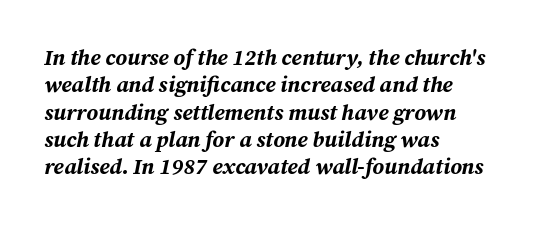
The words here are not underlined. Horizontally, the lines are justified to the leading edge only. On the weight axis this lands at bold, roughly 700. The rendering keeps characters at their native spacing.
